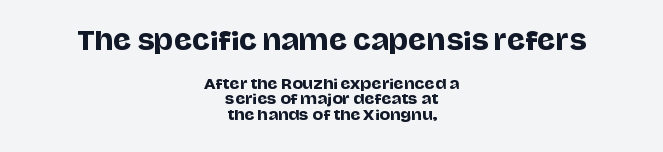
{"italic": "no", "underline": "no", "align": "center", "line_spacing": "tight", "line_spacing_ratio": 1.11, "letter_spacing": "normal", "letter_spacing_em": 0.0, "larger_block": "first", "size_ratio": 1.79, "glyph_px": 25}
